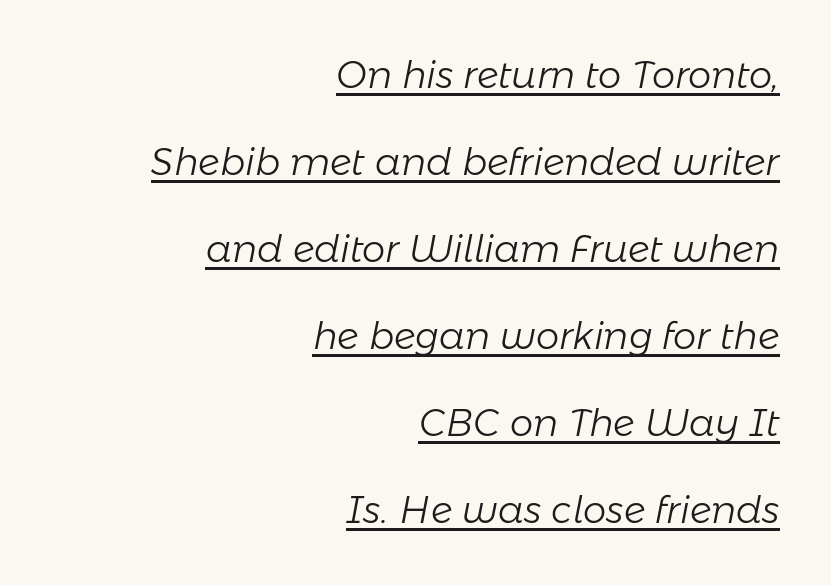
Q: Is the text bold? A: No.
Q: Is the text italic (slanted)? A: Yes, it leans right by about 11 degrees.
Q: Is the text underlined? A: Yes.
Q: How is the paragraph aligned? A: Right-aligned.
Q: Is the spacing between letters normal or unusually wide? A: Normal.
Q: Is the spacing between lines tight, normal or loose? A: Loose.
Q: Width (condensed, normal, or wide)? A: Normal.
Q: Stroke contrast? A: Low.
Q: x-height? A: Medium.
Q: Monospaced? A: No.
